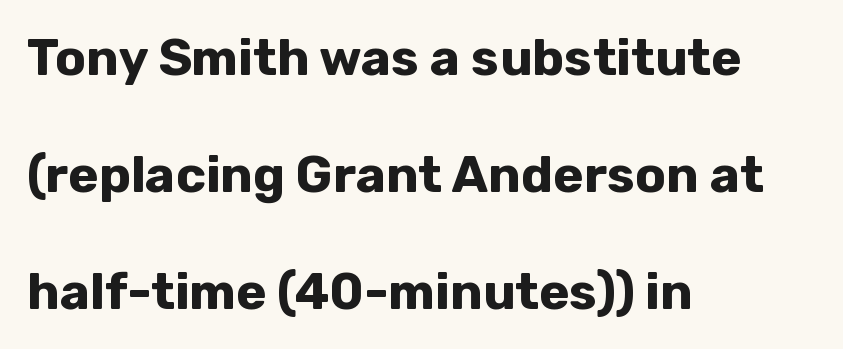
The image shows 51 px bold sans-serif type, upright; set left-aligned, loose line spacing (2.29x), normal letter spacing, not underlined; low stroke contrast and a medium x-height.
